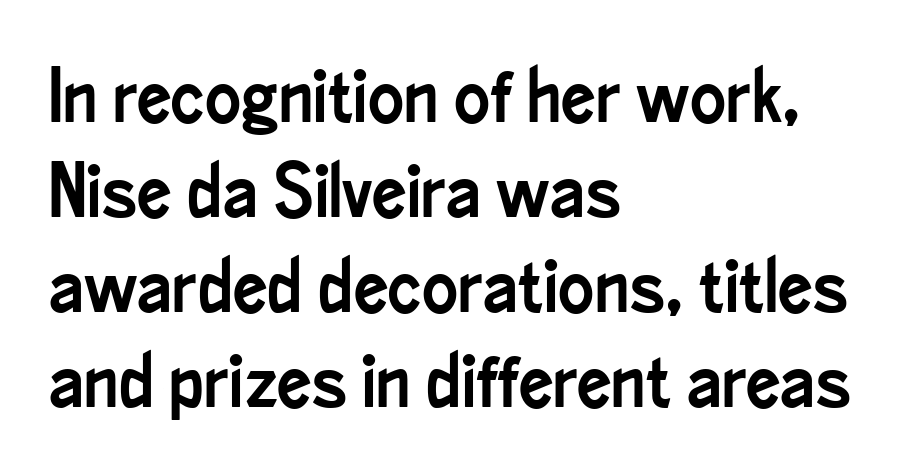
Q: Is the text italic (slanted)? A: No, it is upright.
Q: Is the typeface a serif or a sans-serif typeface? A: Sans-serif.
Q: Is the text underlined? A: No.
Q: How is the paragraph aligned? A: Left-aligned.
Q: Is the spacing between letters normal or unusually wide? A: Normal.
Q: Is the spacing between lines tight, normal or loose? A: Normal.
Q: Width (condensed, normal, or wide)? A: Condensed.
Q: Stroke contrast? A: Low.
Q: x-height? A: Small.
Q: Monospaced? A: No.
